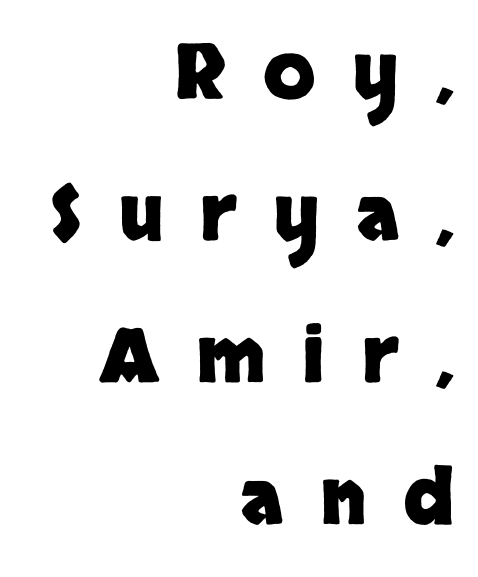
The letterforms stand isolated, each surrounded by extra space. Varying glyph widths throughout — classic text-font behaviour. Chunky letters — that's bold for sure. This sample uses an upright cut, with every glyph sitting square on the baseline. Anything drawn beneath the words? Only blank space.
